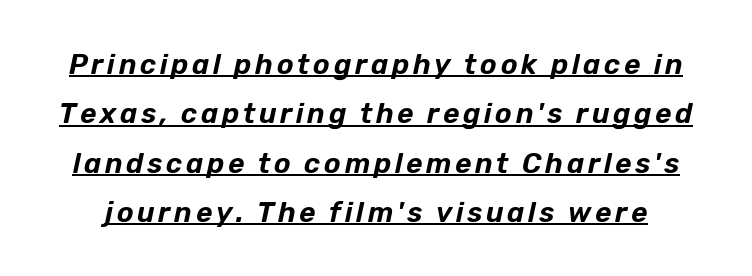
{"italic": "yes", "lean": "right", "slant_degrees": 12, "width": "normal", "stroke_contrast": "low", "x_height": "medium", "monospaced": "no", "underline": "yes", "line_spacing_ratio": 1.76, "glyph_px": 28}
